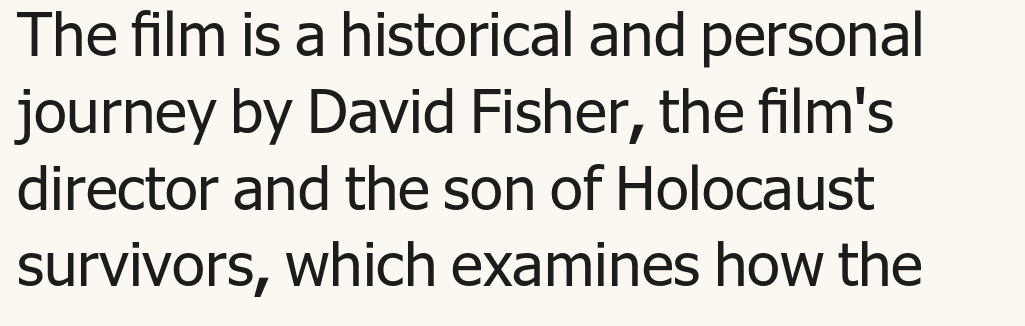
The image shows 60 px regular-weight sans-serif type, upright; set left-aligned, normal line spacing (1.28x), normal letter spacing, not underlined; low stroke contrast and a medium x-height.
